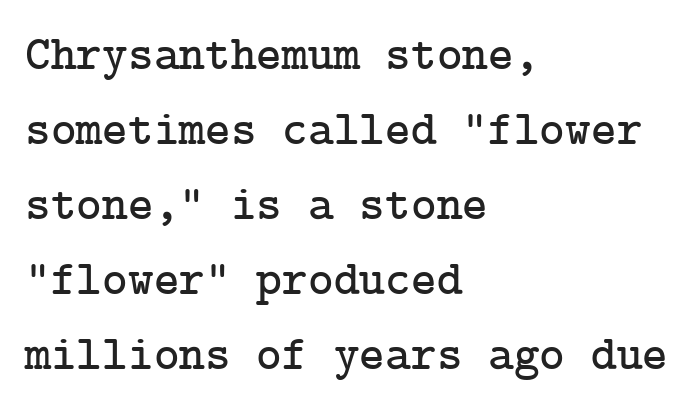
A typesetter would mark this as roman, not italic. Serifs: yes, visible at the terminals of the letterforms. Students, note that the glyphs here touch the page at normal intervals. The string is rendered with underlining switched off.
